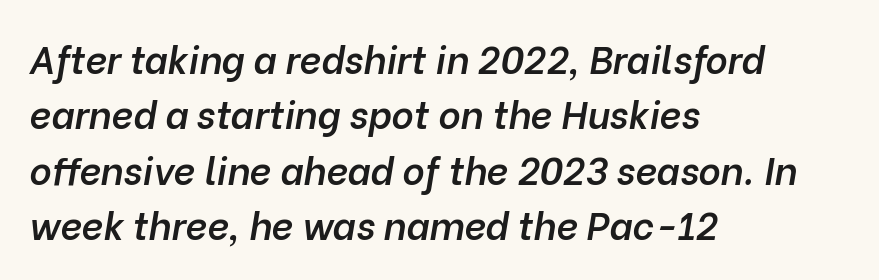
{"italic": "yes", "lean": "right", "slant_degrees": 10, "bold": "semi", "weight": "semibold", "width": "normal", "stroke_contrast": "low", "x_height": "medium", "monospaced": "no", "underline": "no", "align": "left", "line_spacing": "normal", "line_spacing_ratio": 1.46, "letter_spacing": "normal", "letter_spacing_em": 0.0, "glyph_px": 38}
